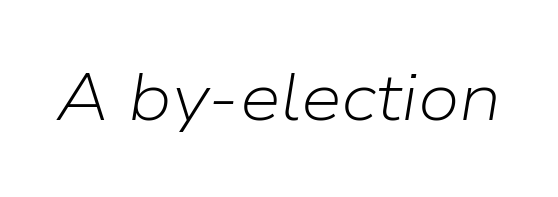
The image shows 66 px light type, italic (leaning right); set normal letter spacing, not underlined; low stroke contrast and a medium x-height.
